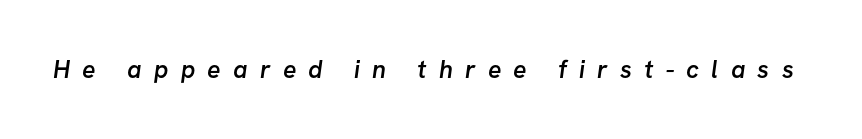
The characters look somewhat weighty, a semibold short of true bold. Compared with typical body copy, the letter spacing here is much looser. The glyphs are unaccompanied by any horizontal stroke below them.
